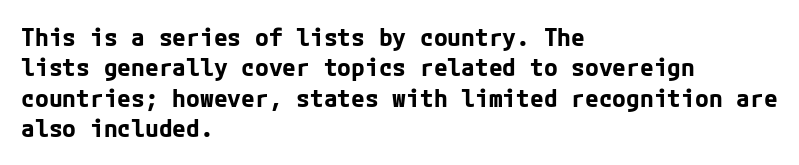
Each line starts at the same left margin while the right side varies. Words appear dense and cohesive because spacing is normal. What weight is shown? A full bold with thick strokes. Nope, not italic — everything's standing straight.
